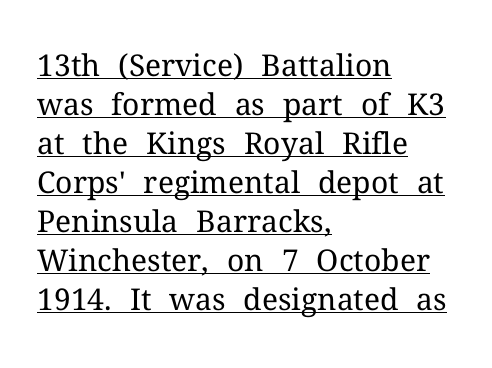
{"serif": "yes", "italic": "no", "bold": "no", "weight": "regular", "width": "normal", "stroke_contrast": "medium", "x_height": "medium", "monospaced": "no", "underline": "yes", "align": "left", "line_spacing": "normal", "line_spacing_ratio": 1.3, "letter_spacing": "normal", "letter_spacing_em": 0.0, "glyph_px": 30}
